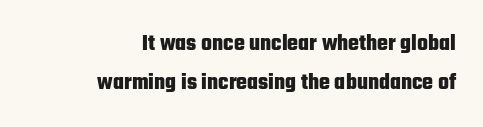
The image shows 23 px bold type, upright; set right-aligned, normal line spacing (1.68x), normal letter spacing, not underlined.
